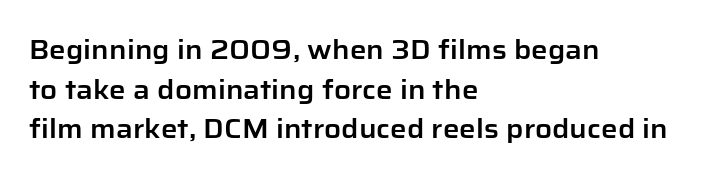
Interline gaps are of average width in this sample. The type sits square on the baseline with zero lean. Just letters on the line, the space beneath them empty. Students, note that the glyphs here touch the page at normal intervals. The rendering anchors every line to the left-hand side.
